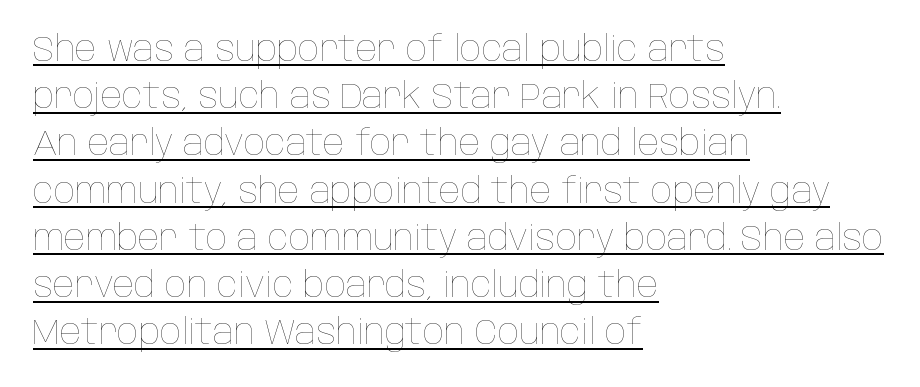
Q: Is the text bold? A: No.
Q: Is the text italic (slanted)? A: No, it is upright.
Q: Is the text underlined? A: Yes.
Q: How is the paragraph aligned? A: Left-aligned.
Q: Is the spacing between letters normal or unusually wide? A: Normal.
Q: Is the spacing between lines tight, normal or loose? A: Normal.
Q: Width (condensed, normal, or wide)? A: Condensed.
Q: Stroke contrast? A: Low.
Q: x-height? A: Large.
Q: Monospaced? A: No.
